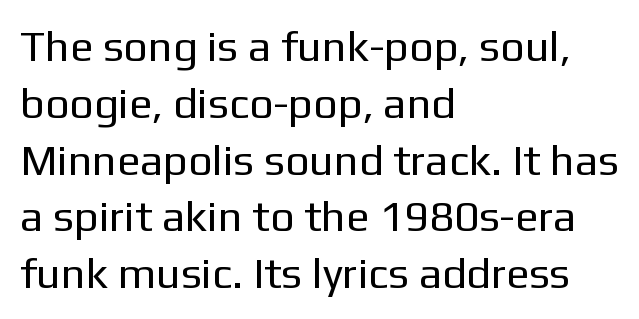
{"serif": "no", "italic": "no", "bold": "no", "weight": "regular", "width": "normal", "stroke_contrast": "low", "x_height": "medium", "monospaced": "no", "underline": "no", "align": "left", "line_spacing": "normal", "line_spacing_ratio": 1.32, "letter_spacing": "normal", "letter_spacing_em": 0.0, "glyph_px": 43}
